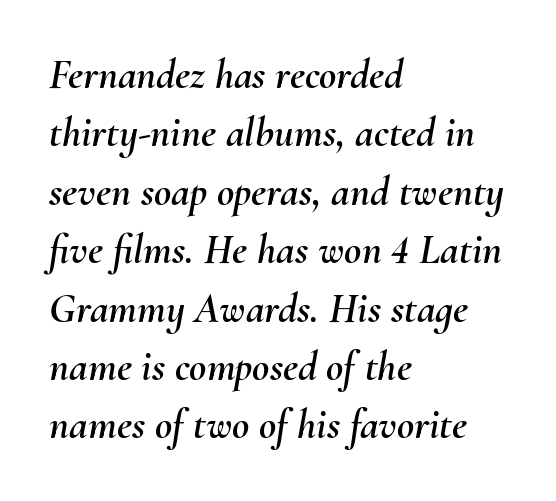
The face used here is rendered with its standard letterfit. The block of text has a typical density, with ordinary space between rows. The rendering uses natural spacing where letterforms have individual widths. Designer's note — italics engaged. Quick note: underline off. If you drew a ruler down the left edge, every line would touch it.
